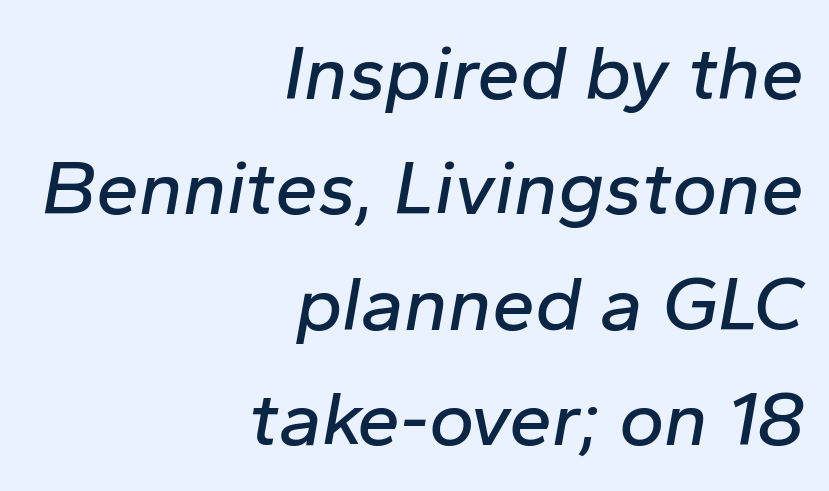
The image shows 77 px text type, italic (leaning right); set right-aligned, normal line spacing (1.5x), normal letter spacing, not underlined; low stroke contrast and a medium x-height.
